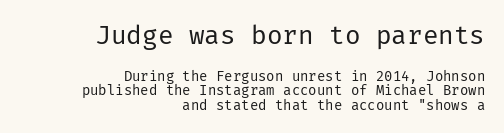
The image shows 26 px text type, upright; set right-aligned, tight line spacing (1.04x), normal letter spacing, not underlined; the first (top) block is 1.86x larger.
